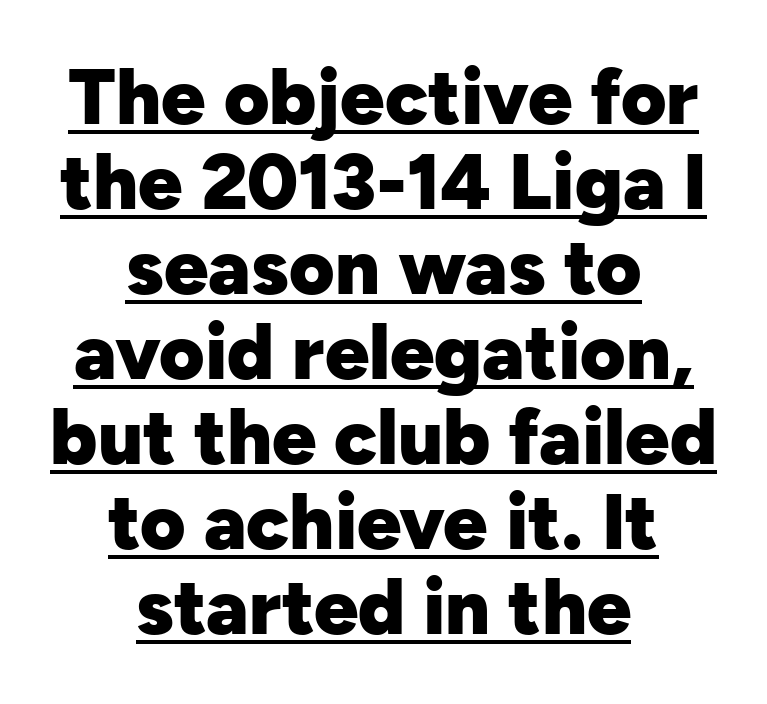
The image shows 78 px heavy sans-serif type, upright; set centered, tight line spacing (1.09x), normal letter spacing, underlined; low stroke contrast and a medium x-height.
